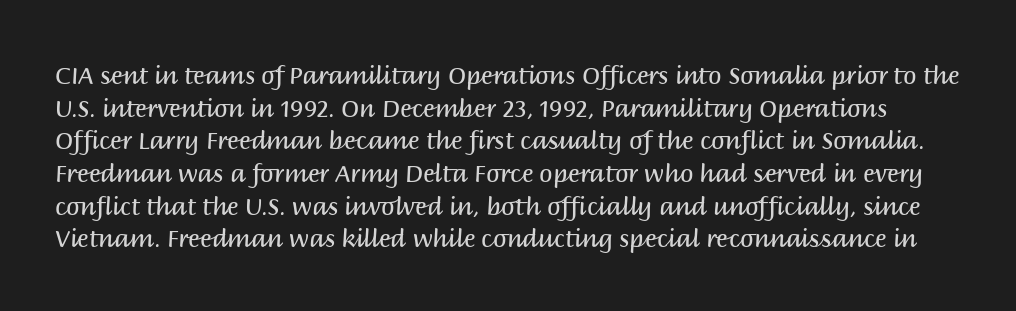
The image shows 24 px text type; set normal line spacing (1.36x), normal letter spacing, not underlined.
